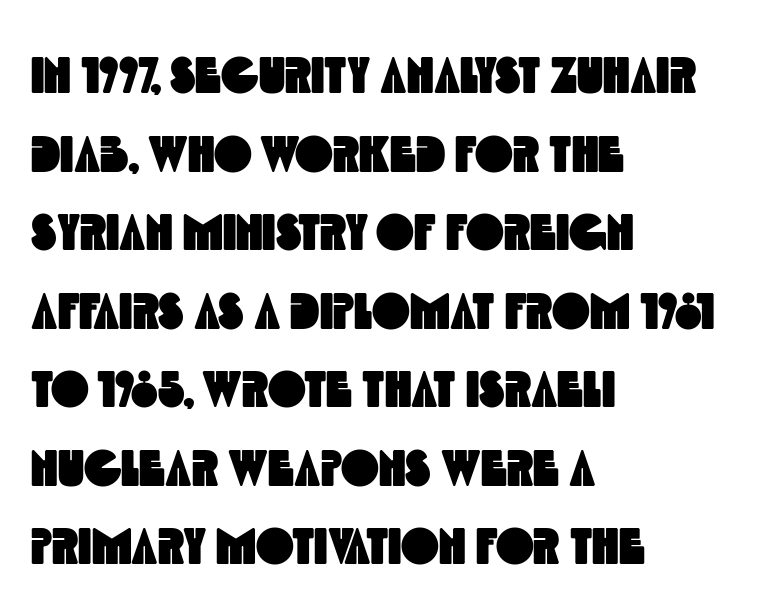
Q: Is the typeface a serif or a sans-serif typeface? A: Sans-serif.
Q: Is the text underlined? A: No.
Q: How is the paragraph aligned? A: Left-aligned.
Q: Is the spacing between letters normal or unusually wide? A: Normal.
Q: Is the spacing between lines tight, normal or loose? A: Normal.
Q: Width (condensed, normal, or wide)? A: Condensed.
Q: x-height? A: Large.
Q: Monospaced? A: No.
